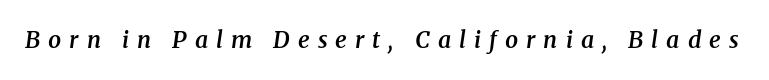
The image shows 23 px text type, italic (leaning right); set unusually wide letter spacing (+0.35 em), not underlined.
